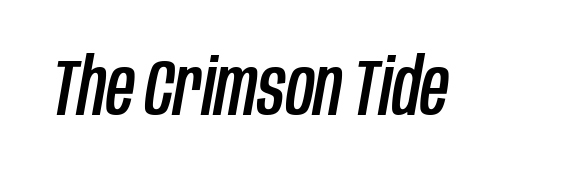
{"italic": "yes", "lean": "right", "slant_degrees": 10, "width": "condensed", "stroke_contrast": "low", "x_height": "large", "monospaced": "no", "underline": "no", "letter_spacing": "normal", "letter_spacing_em": 0.0, "glyph_px": 79}
